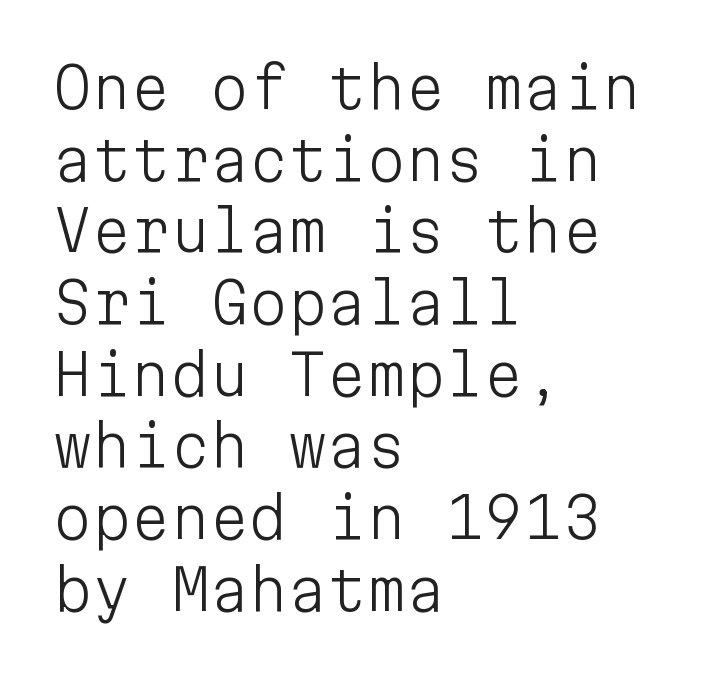
{"serif": "no", "italic": "no", "bold": "no", "weight": "light", "width": "normal", "stroke_contrast": "low", "x_height": "medium", "monospaced": "yes", "underline": "no", "align": "left", "line_spacing": "normal", "line_spacing_ratio": 1.28, "letter_spacing": "normal", "letter_spacing_em": 0.0, "glyph_px": 56}
